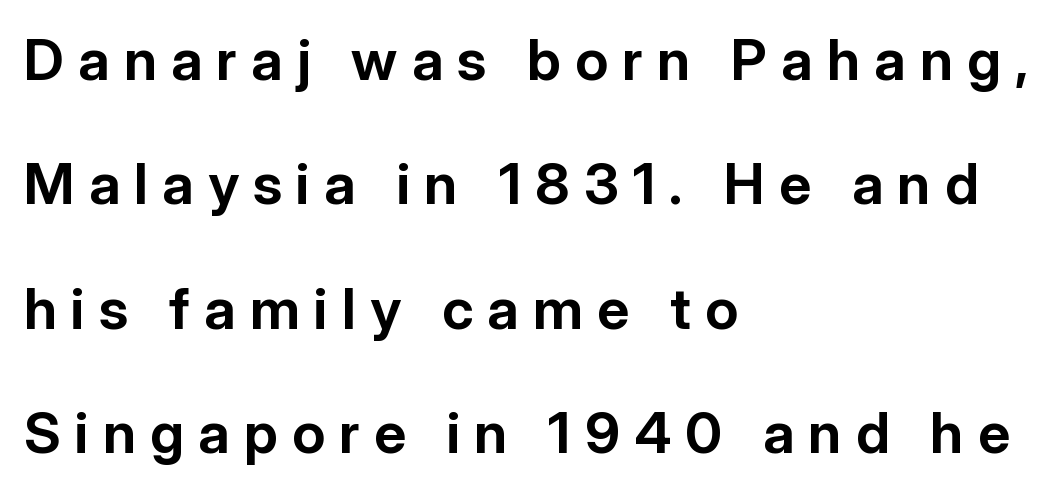
{"serif": "no", "italic": "no", "bold": "yes", "weight": "bold", "width": "normal", "stroke_contrast": "low", "x_height": "medium", "monospaced": "no", "underline": "no", "align": "left", "line_spacing": "loose", "line_spacing_ratio": 2.18, "letter_spacing": "wide", "letter_spacing_em": 0.25, "glyph_px": 57}
